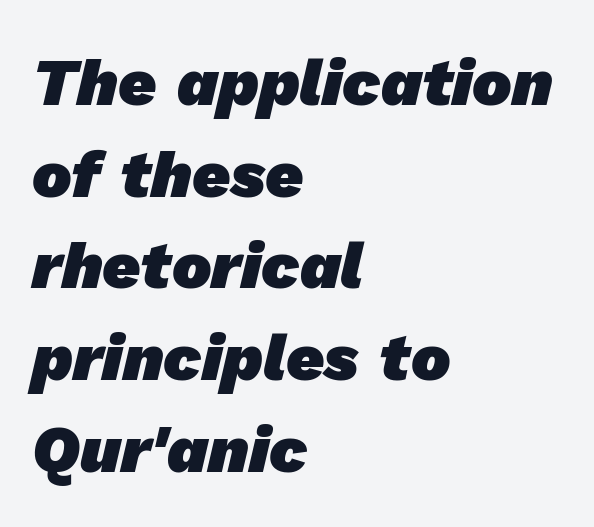
The image shows 66 px heavy sans-serif type; set left-aligned, normal line spacing (1.39x), normal letter spacing, not underlined; low stroke contrast and a medium x-height.
